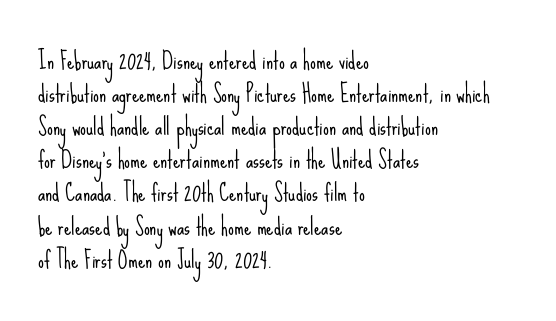
Q: Is the text bold? A: No.
Q: Is the text italic (slanted)? A: No, it is upright.
Q: Is the text underlined? A: No.
Q: How is the paragraph aligned? A: Left-aligned.
Q: Is the spacing between letters normal or unusually wide? A: Normal.
Q: Is the spacing between lines tight, normal or loose? A: Normal.
